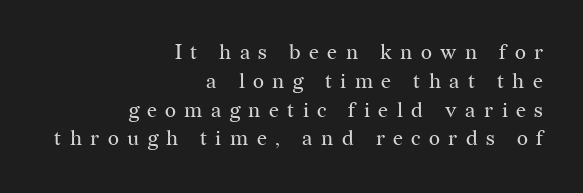
The image shows 21 px text type, upright; set right-aligned, normal line spacing (1.37x), unusually wide letter spacing (+0.4 em), not underlined.
